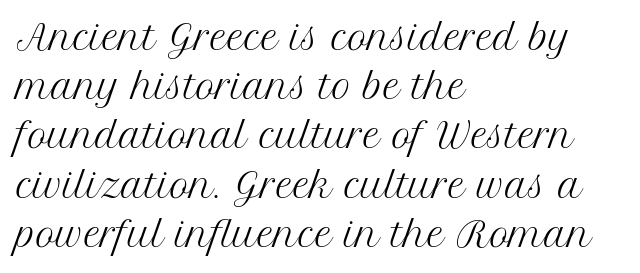
{"bold": "no", "weight": "regular", "width": "normal", "stroke_contrast": "medium", "x_height": "medium", "monospaced": "no", "underline": "no", "align": "left", "line_spacing": "normal", "line_spacing_ratio": 1.49, "letter_spacing": "normal", "letter_spacing_em": 0.0, "glyph_px": 33}
